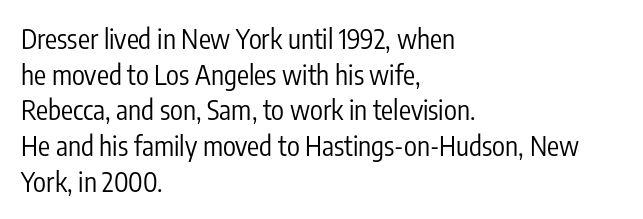
Q: Is the text bold? A: No.
Q: Is the text italic (slanted)? A: No, it is upright.
Q: Is the text underlined? A: No.
Q: How is the paragraph aligned? A: Left-aligned.
Q: Is the spacing between letters normal or unusually wide? A: Normal.
Q: Is the spacing between lines tight, normal or loose? A: Normal.
